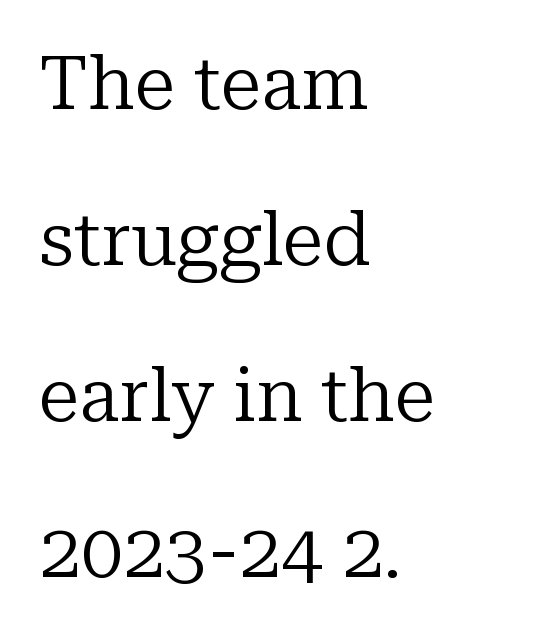
Q: Is the text bold? A: No.
Q: Is the text italic (slanted)? A: No, it is upright.
Q: Is the typeface a serif or a sans-serif typeface? A: Serif.
Q: Is the text underlined? A: No.
Q: How is the paragraph aligned? A: Left-aligned.
Q: Is the spacing between letters normal or unusually wide? A: Normal.
Q: Is the spacing between lines tight, normal or loose? A: Loose.
Q: Width (condensed, normal, or wide)? A: Normal.
Q: Stroke contrast? A: Low.
Q: x-height? A: Medium.
Q: Monospaced? A: No.
